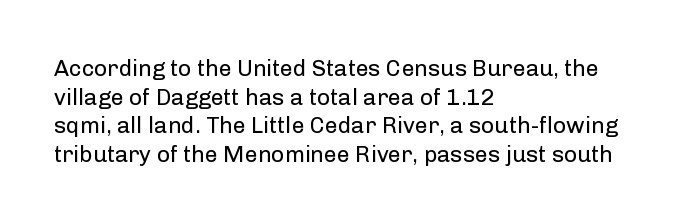
{"italic": "no", "bold": "no", "underline": "no", "align": "left", "line_spacing": "normal", "line_spacing_ratio": 1.25, "letter_spacing": "normal", "letter_spacing_em": 0.0, "glyph_px": 23}
